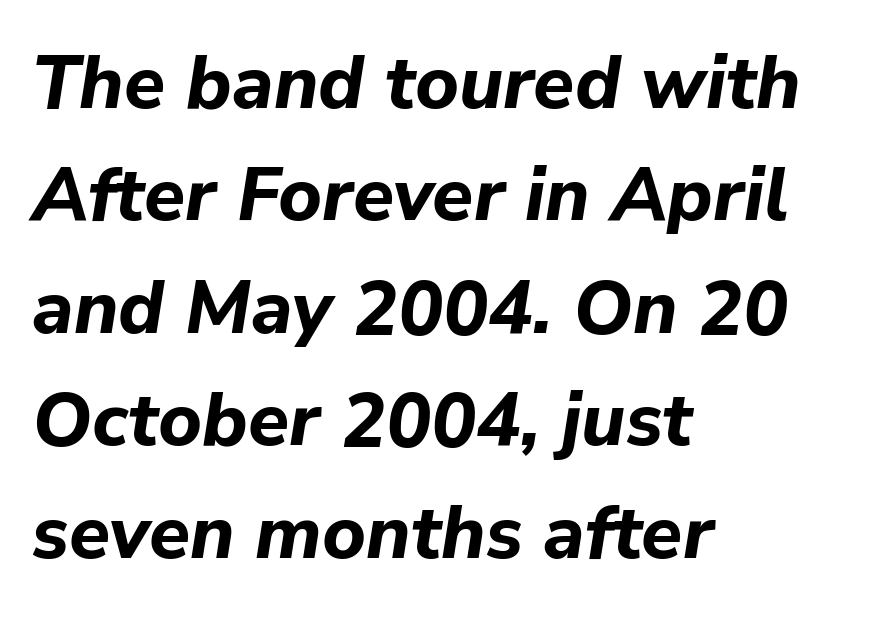
The image shows 75 px bold type, italic (leaning right); set left-aligned, normal line spacing (1.5x), normal letter spacing, not underlined; low stroke contrast and a medium x-height.
